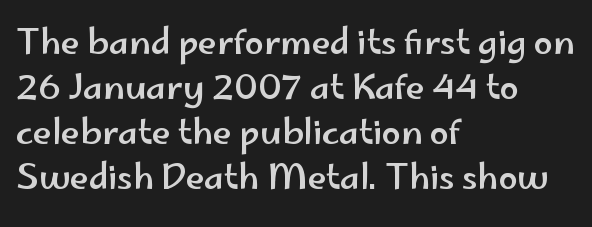
Q: Is the text italic (slanted)? A: No, it is upright.
Q: Is the typeface a serif or a sans-serif typeface? A: Sans-serif.
Q: Is the text underlined? A: No.
Q: How is the paragraph aligned? A: Left-aligned.
Q: Is the spacing between letters normal or unusually wide? A: Normal.
Q: Is the spacing between lines tight, normal or loose? A: Normal.
Q: Width (condensed, normal, or wide)? A: Wide.
Q: Stroke contrast? A: Low.
Q: x-height? A: Small.
Q: Monospaced? A: No.
